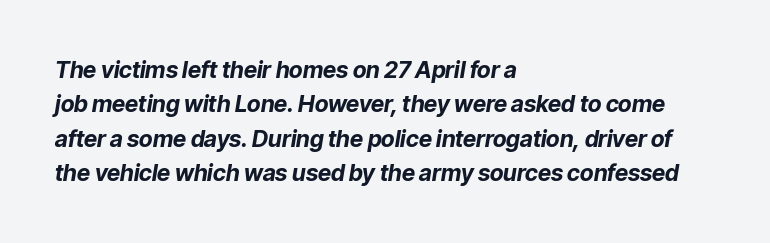
The image shows 23 px bold type, italic (leaning right); set left-aligned, normal line spacing (1.5x), normal letter spacing, not underlined.
